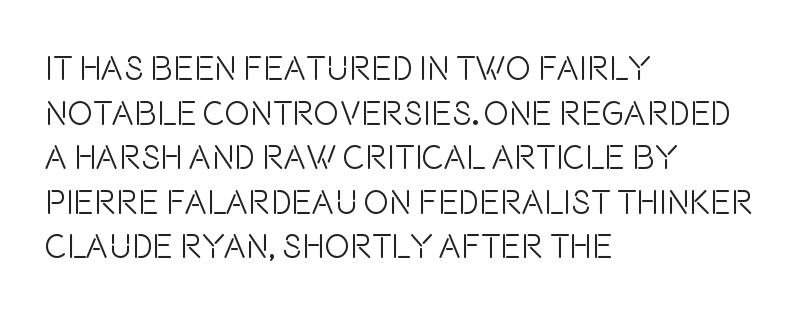
Stems here are at most as thick as an everyday book face. Is this a fixed-width face? No — the glyphs have proportional, varying widths. Each line starts at the same left margin while the right side varies. The face used here is rendered with its standard letterfit. A bare baseline throughout the passage.
